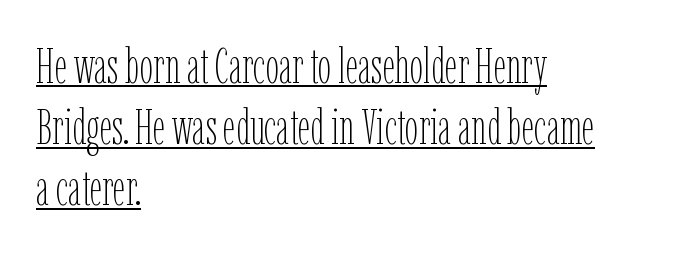
{"italic": "no", "bold": "no", "weight": "thin", "width": "condensed", "stroke_contrast": "low", "x_height": "medium", "monospaced": "no", "underline": "yes", "align": "left", "line_spacing": "normal", "line_spacing_ratio": 1.25, "letter_spacing": "normal", "letter_spacing_em": 0.0, "glyph_px": 49}
